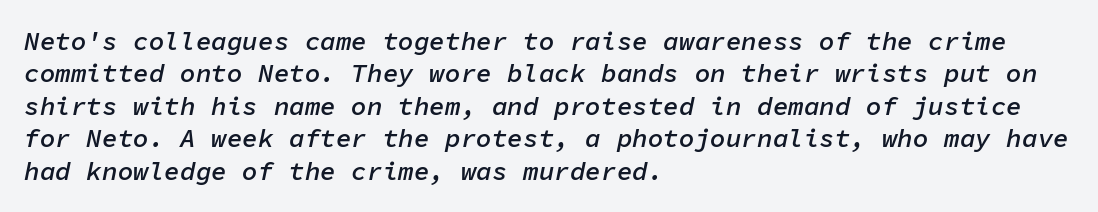
Q: Is the text bold? A: Semi-bold.
Q: Is the text italic (slanted)? A: Yes, it leans right by about 11 degrees.
Q: Is the text underlined? A: No.
Q: How is the paragraph aligned? A: Left-aligned.
Q: Is the spacing between letters normal or unusually wide? A: Normal.
Q: Is the spacing between lines tight, normal or loose? A: Normal.
